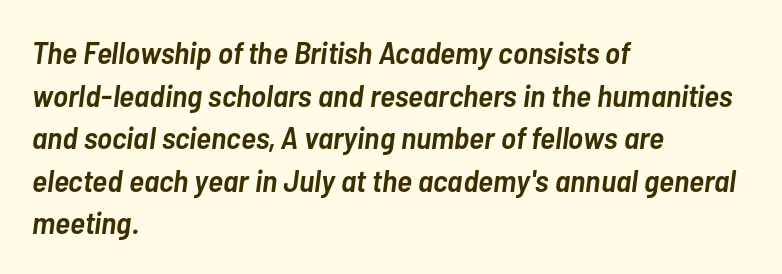
The image shows 32 px semibold, condensed type, italic (leaning right); set left-aligned, normal line spacing (1.33x), normal letter spacing, not underlined; low stroke contrast and a medium x-height.
